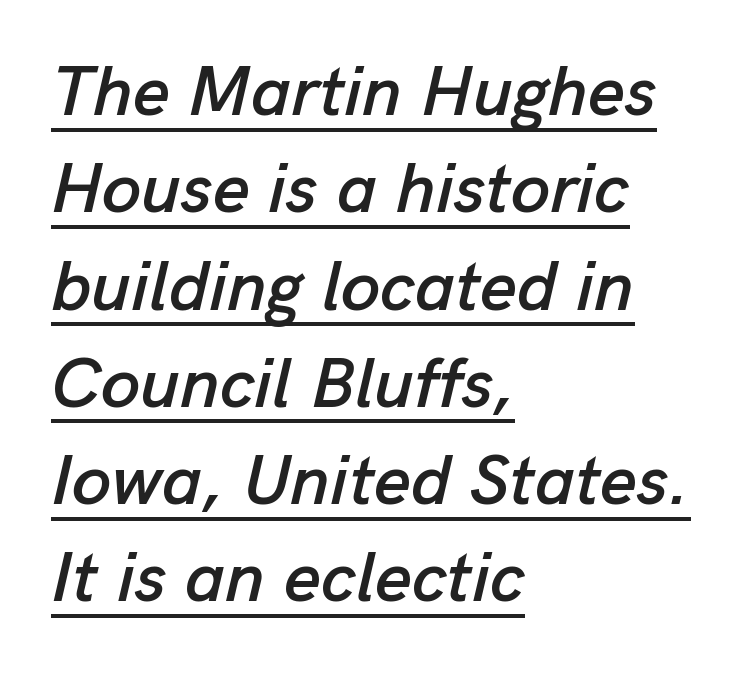
This sample carries an underscore along the baseline area. Proportional: the letters do not fall into vertical columns. Horizontally, the lines are justified to the leading edge only. This is oblique type, the kind used for emphasis or titles. Leading matches the norm, producing a regular column.
